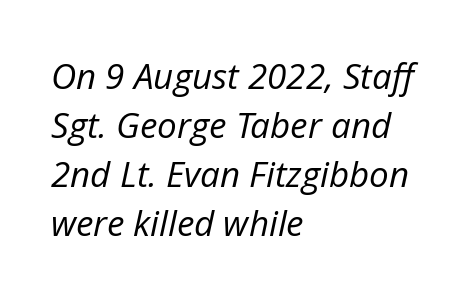
Each stroke keeps to a modest, everyday thickness or less. What stands out about the letter spacing? Nothing — it is the standard amount. Casual observation: everything's shoved over to the left. This sample has the flowing, uneven cadence of proportional lettering. Evenly set lines give the paragraph a standard silhouette.
